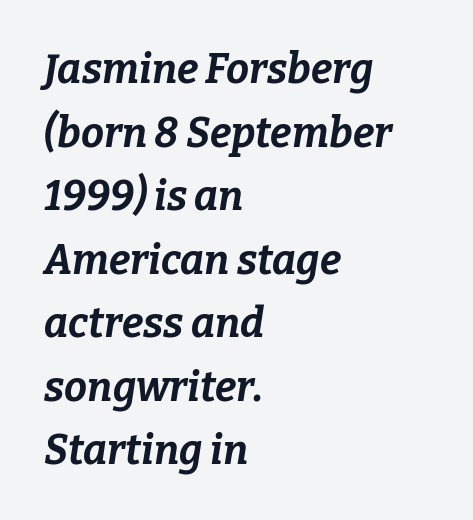
Do the characters align in a grid? No, the font is proportional. You'd pick this weight for a headline — it's a proper bold. Quick note: italic. Compared with a centered layout, this one pins lines to the left instead.
